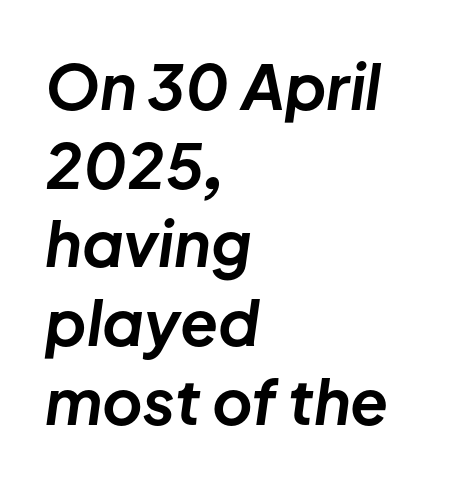
If you measured baseline to baseline, you'd find a middling distance. The text carries the slant typical of an italic or oblique font. A bare baseline throughout the passage. The characters look thick and weighty, a clear bold. Looks like regular typesetting: each glyph gets only the width it needs. A classic flush-left, rag-right setting is used for this passage.
